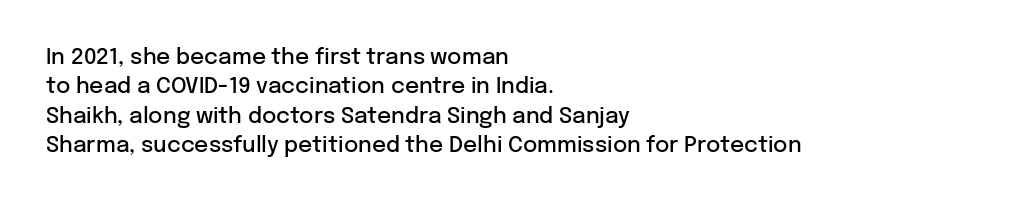
Notice how the passage keeps a crisp vertical edge on the left only. It's the straight-up-and-down kind of type. The zone under the glyphs is completely vacant. This is moderately heavy type, rendered in semibold. Compared with typical paragraphs, the rows here are spaced about the same.
